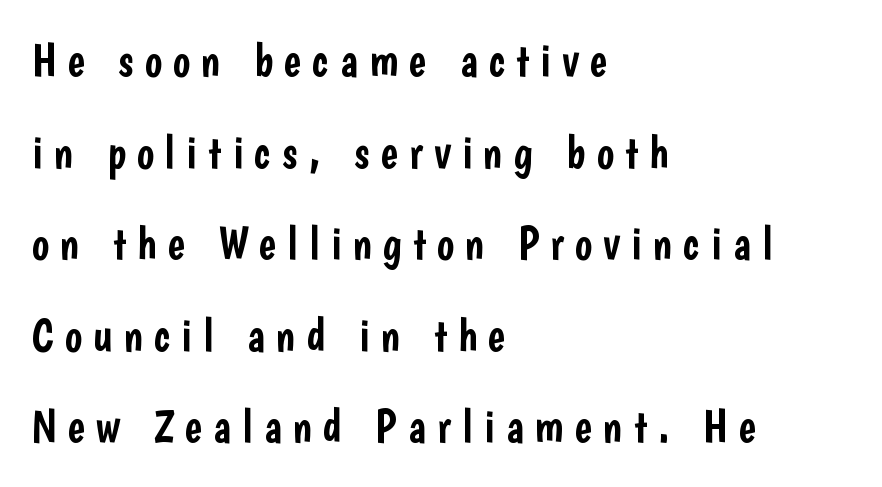
One-word summary of the alignment: left. A typesetter would call this proportional, since set widths differ per character. Type without underlining. Characters remain perfectly vertical along every line.
